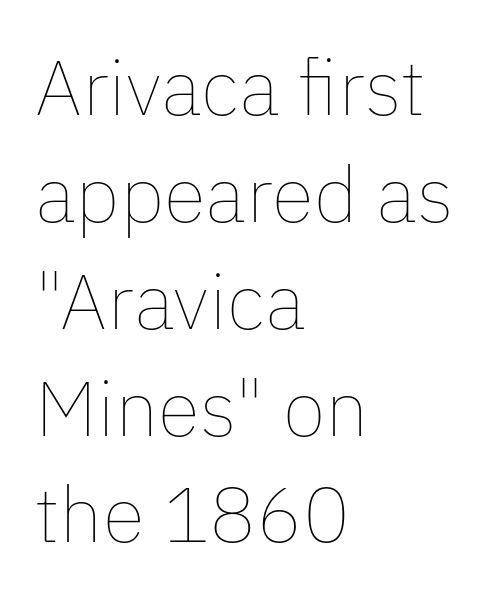
The glyphs are unaccompanied by any horizontal stroke below them. Spacing verdict: proportional, widths tailored to each character. The paragraph has a hard left edge and a soft right edge. Compared with typical paragraphs, the rows here are spaced about the same. Is the stroke heavy? The answer is a plain regular-or-lighter.
